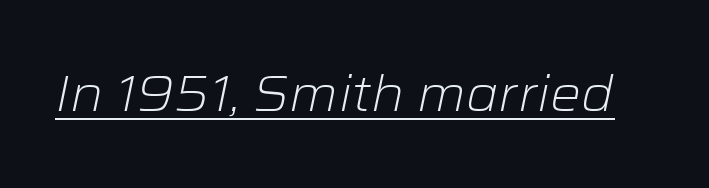
The image shows 49 px light, wide type, italic (leaning right); set normal letter spacing, underlined; low stroke contrast and a medium x-height.
